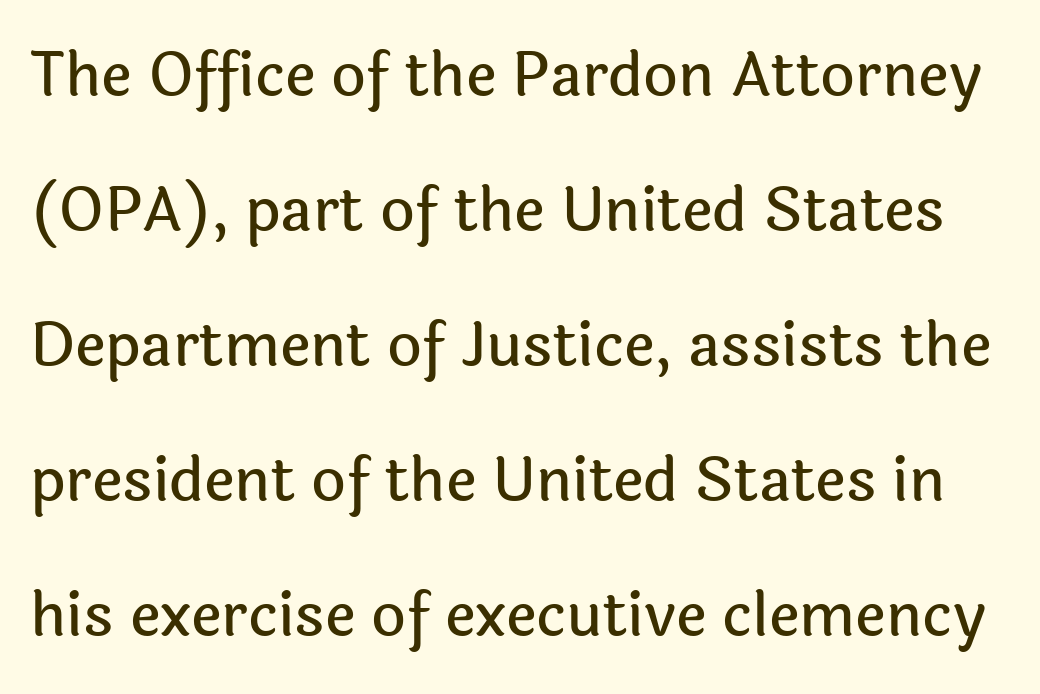
The image shows 60 px sans-serif type, upright; set loose line spacing (2.25x), normal letter spacing, not underlined; a medium x-height.
